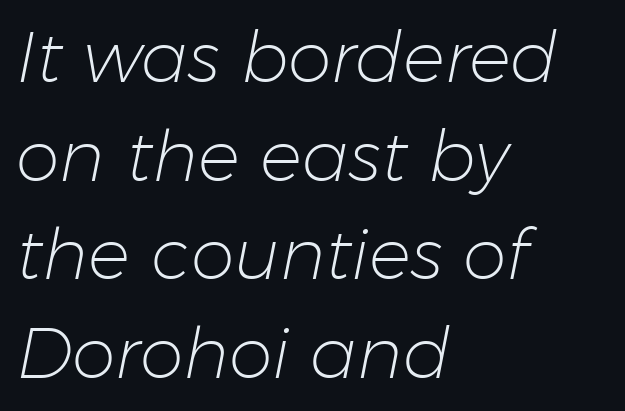
{"italic": "yes", "lean": "right", "slant_degrees": 11, "bold": "no", "weight": "light", "width": "normal", "stroke_contrast": "low", "x_height": "medium", "monospaced": "no", "underline": "no", "align": "left", "line_spacing": "normal", "line_spacing_ratio": 1.41, "letter_spacing": "normal", "letter_spacing_em": 0.0, "glyph_px": 70}
